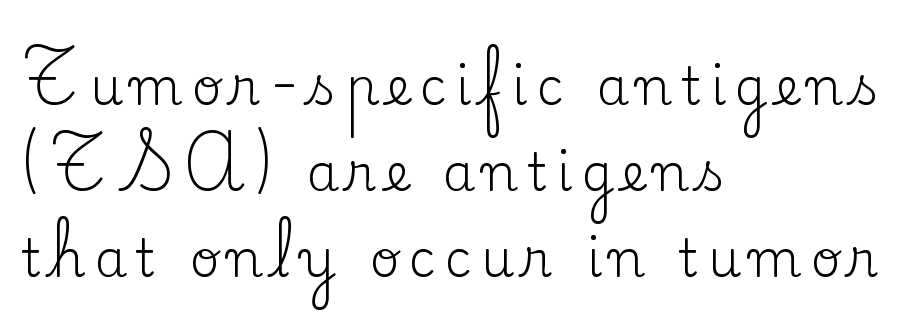
The image shows 52 px regular-weight type, upright; set left-aligned, normal line spacing (1.65x), not underlined; low stroke contrast and a small x-height.
